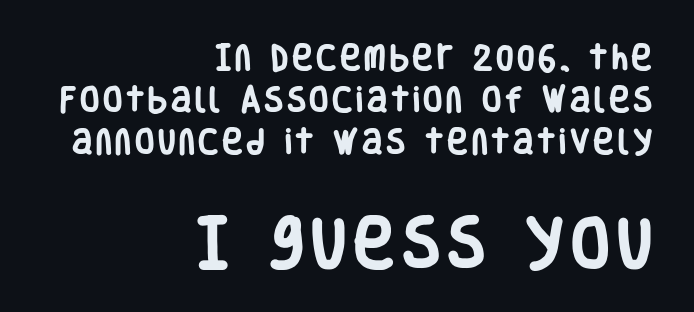
Evenly set lines give the paragraph a standard silhouette. Characters remain perfectly vertical along every line. Nothing sits at the stroke ends, so this counts as sans-serif. A full-strength bold gives these letters their thick strokes.
